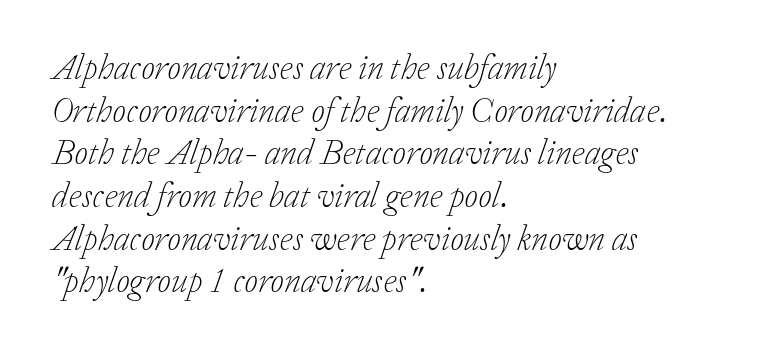
Q: Is the text bold? A: No.
Q: Is the text italic (slanted)? A: Yes, it leans right by about 20 degrees.
Q: Is the typeface a serif or a sans-serif typeface? A: Serif.
Q: Is the text underlined? A: No.
Q: How is the paragraph aligned? A: Left-aligned.
Q: Is the spacing between letters normal or unusually wide? A: Normal.
Q: Width (condensed, normal, or wide)? A: Normal.
Q: Stroke contrast? A: Low.
Q: x-height? A: Medium.
Q: Monospaced? A: No.
